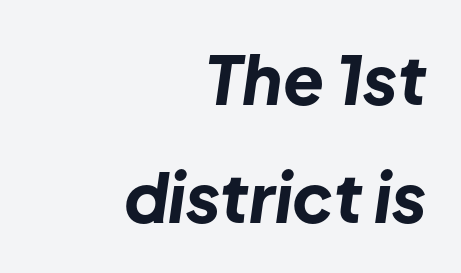
{"italic": "yes", "lean": "right", "slant_degrees": 8, "bold": "yes", "weight": "bold", "width": "normal", "stroke_contrast": "low", "x_height": "medium", "monospaced": "no", "underline": "no", "align": "right", "line_spacing_ratio": 1.76, "letter_spacing": "normal", "letter_spacing_em": 0.0, "glyph_px": 67}
